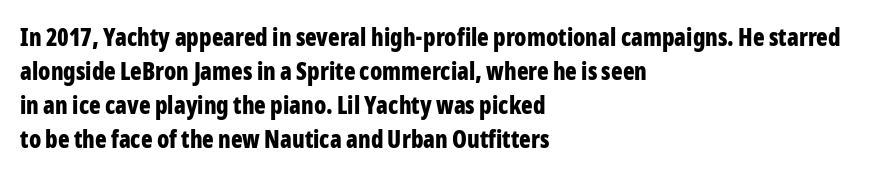
{"italic": "no", "bold": "yes", "underline": "no", "align": "left", "line_spacing": "normal", "line_spacing_ratio": 1.41, "letter_spacing": "normal", "letter_spacing_em": 0.0, "glyph_px": 24}
